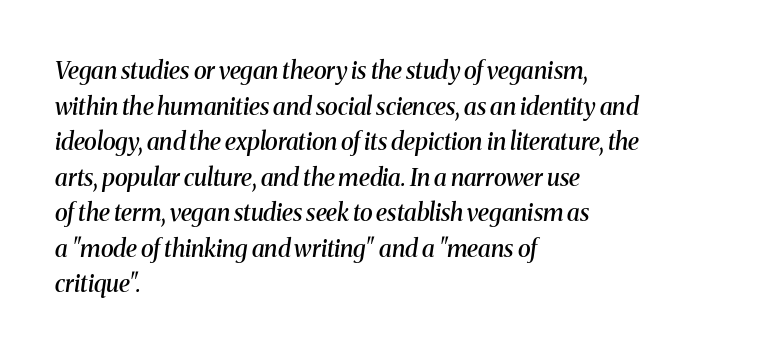
Rendered with sloped, italic letterforms. Line spacing here is normal. Underlining? Definitely not there. The letters sit at their default tracking, neither squeezed nor spread. Does the weight exceed regular? Yes, but only to semibold. Layout note: lines flush left.
